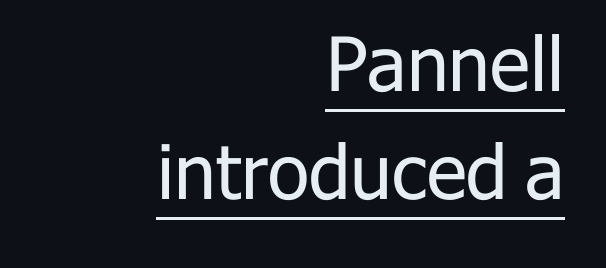
{"serif": "no", "italic": "no", "bold": "no", "weight": "regular", "width": "normal", "stroke_contrast": "low", "x_height": "medium", "monospaced": "no", "underline": "yes", "align": "right", "line_spacing": "normal", "line_spacing_ratio": 1.44, "letter_spacing": "normal", "letter_spacing_em": 0.0, "glyph_px": 75}
